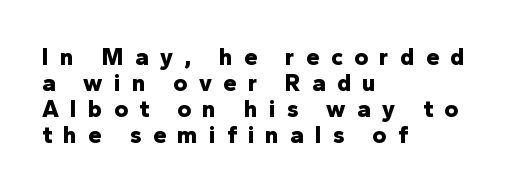
Q: Is the text bold? A: Yes.
Q: Is the text italic (slanted)? A: No, it is upright.
Q: Is the text underlined? A: No.
Q: How is the paragraph aligned? A: Left-aligned.
Q: Is the spacing between letters normal or unusually wide? A: Unusually wide.
Q: Is the spacing between lines tight, normal or loose? A: Tight.
